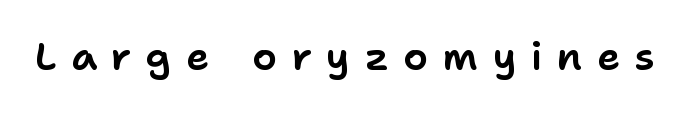
Q: Is the text italic (slanted)? A: No, it is upright.
Q: Is the typeface a serif or a sans-serif typeface? A: Sans-serif.
Q: Is the text underlined? A: No.
Q: Is the spacing between letters normal or unusually wide? A: Unusually wide.
Q: Width (condensed, normal, or wide)? A: Normal.
Q: Stroke contrast? A: Low.
Q: x-height? A: Medium.
Q: Monospaced? A: No.
